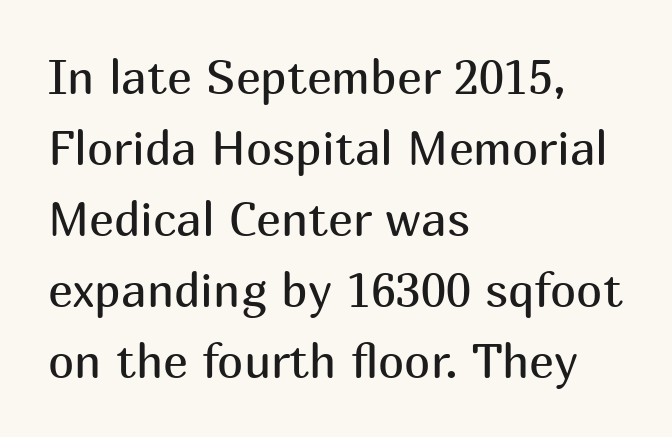
Q: Is the text bold? A: No.
Q: Is the text italic (slanted)? A: No, it is upright.
Q: Is the typeface a serif or a sans-serif typeface? A: Sans-serif.
Q: Is the text underlined? A: No.
Q: How is the paragraph aligned? A: Left-aligned.
Q: Is the spacing between letters normal or unusually wide? A: Normal.
Q: Is the spacing between lines tight, normal or loose? A: Normal.
Q: Width (condensed, normal, or wide)? A: Normal.
Q: Stroke contrast? A: Medium.
Q: x-height? A: Medium.
Q: Monospaced? A: No.
